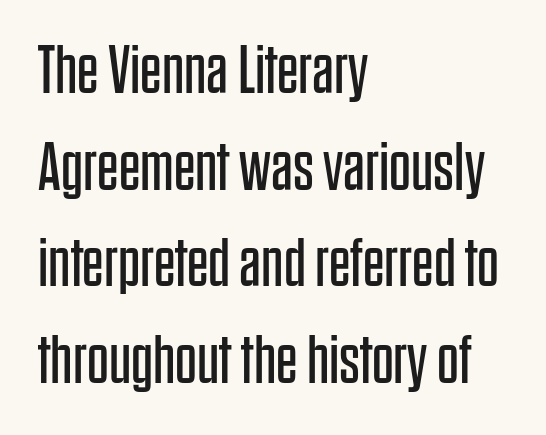
Q: Is the text bold? A: No.
Q: Is the text italic (slanted)? A: No, it is upright.
Q: Is the typeface a serif or a sans-serif typeface? A: Sans-serif.
Q: Is the text underlined? A: No.
Q: How is the paragraph aligned? A: Left-aligned.
Q: Is the spacing between letters normal or unusually wide? A: Normal.
Q: Is the spacing between lines tight, normal or loose? A: Normal.
Q: Width (condensed, normal, or wide)? A: Condensed.
Q: Stroke contrast? A: Low.
Q: x-height? A: Large.
Q: Monospaced? A: No.
